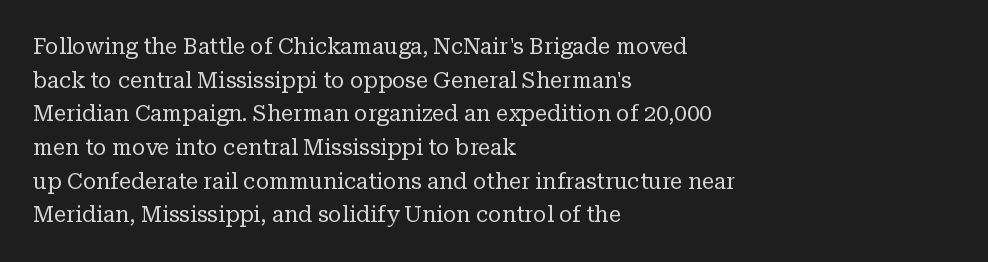
Unbolded letterforms with no extra heft. The letterforms sit shoulder to shoulder at normal distance. Line spacing here is normal. Glance below the letters and you will spot only blank space. Visually the block forms a straight wall on the left and a jagged coastline on the right.
